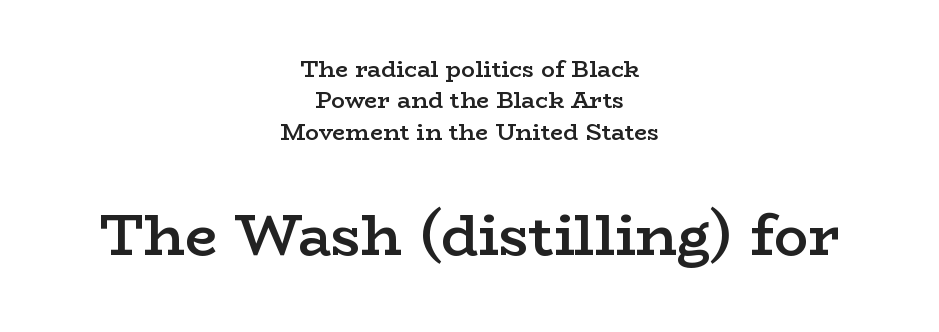
The image shows 57 px semibold, wide serif type, upright; set centered, normal line spacing (1.36x), normal letter spacing, not underlined; the second (bottom) block is 2.48x larger; low stroke contrast and a medium x-height.
